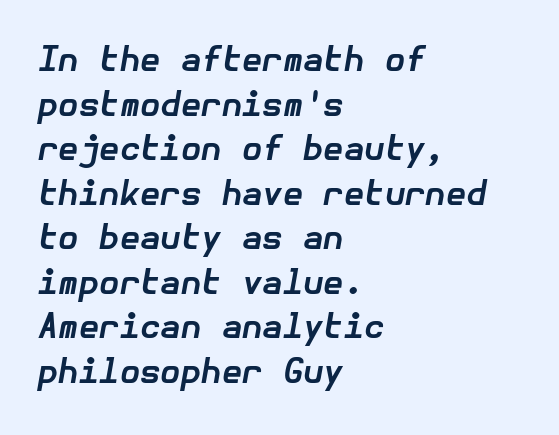
Q: Is the text bold? A: Yes.
Q: Is the text italic (slanted)? A: Yes, it leans right by about 10 degrees.
Q: Is the text underlined? A: No.
Q: How is the paragraph aligned? A: Left-aligned.
Q: Is the spacing between letters normal or unusually wide? A: Normal.
Q: Is the spacing between lines tight, normal or loose? A: Normal.
Q: Width (condensed, normal, or wide)? A: Normal.
Q: Stroke contrast? A: Low.
Q: x-height? A: Medium.
